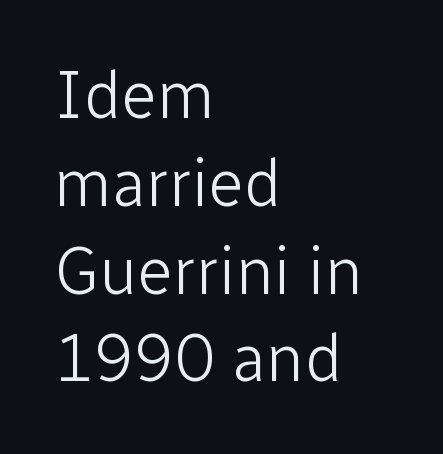
{"serif": "no", "italic": "no", "bold": "no", "weight": "light", "width": "normal", "stroke_contrast": "low", "x_height": "medium", "monospaced": "no", "underline": "no", "align": "left", "line_spacing": "normal", "line_spacing_ratio": 1.31, "letter_spacing": "normal", "letter_spacing_em": 0.0, "glyph_px": 67}
